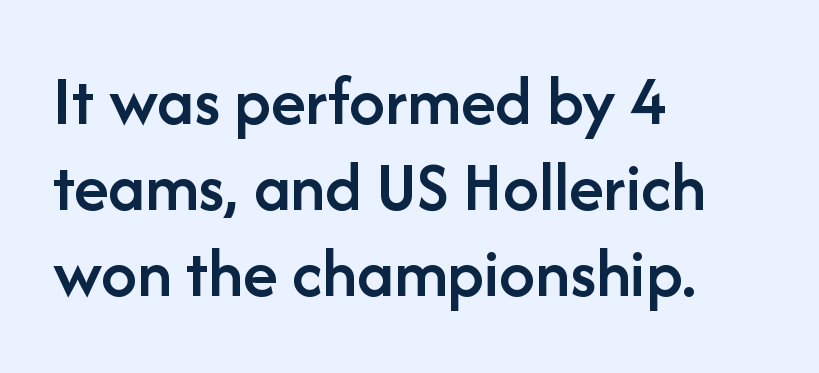
Q: Is the text bold? A: Semi-bold.
Q: Is the text italic (slanted)? A: No, it is upright.
Q: Is the typeface a serif or a sans-serif typeface? A: Sans-serif.
Q: Is the text underlined? A: No.
Q: How is the paragraph aligned? A: Left-aligned.
Q: Is the spacing between letters normal or unusually wide? A: Normal.
Q: Width (condensed, normal, or wide)? A: Normal.
Q: Stroke contrast? A: Low.
Q: x-height? A: Medium.
Q: Monospaced? A: No.
